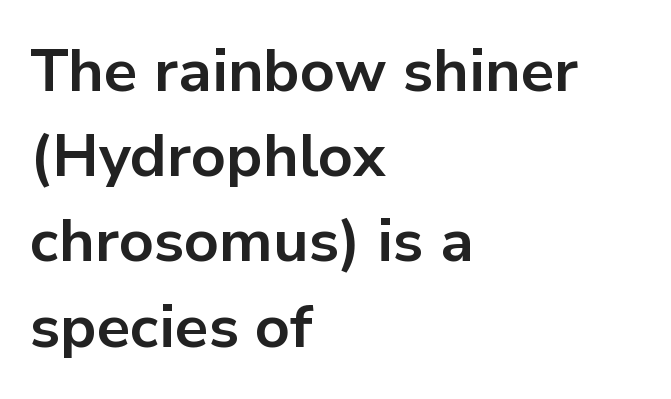
{"serif": "no", "italic": "no", "bold": "yes", "weight": "bold", "width": "normal", "stroke_contrast": "low", "x_height": "medium", "monospaced": "no", "underline": "no", "align": "left", "line_spacing": "normal", "line_spacing_ratio": 1.42, "letter_spacing": "normal", "letter_spacing_em": 0.0, "glyph_px": 60}
